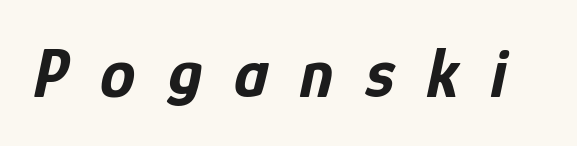
Q: Is the text bold? A: Yes.
Q: Is the text italic (slanted)? A: Yes, it leans right by about 12 degrees.
Q: Is the text underlined? A: No.
Q: Is the spacing between letters normal or unusually wide? A: Unusually wide.
Q: Width (condensed, normal, or wide)? A: Condensed.
Q: Stroke contrast? A: Low.
Q: x-height? A: Medium.
Q: Monospaced? A: No.
